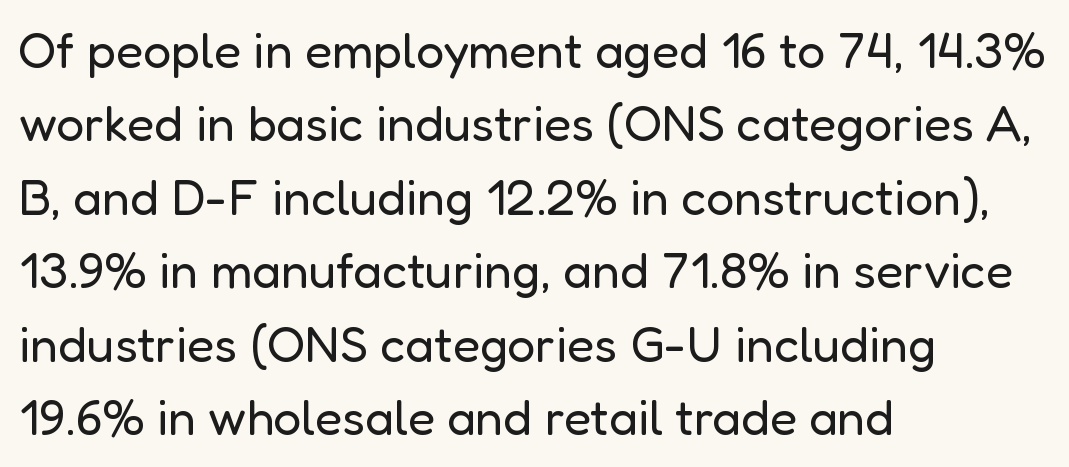
The image shows 50 px regular-weight sans-serif type, upright; set left-aligned, normal line spacing (1.47x), normal letter spacing, not underlined; low stroke contrast and a medium x-height.
